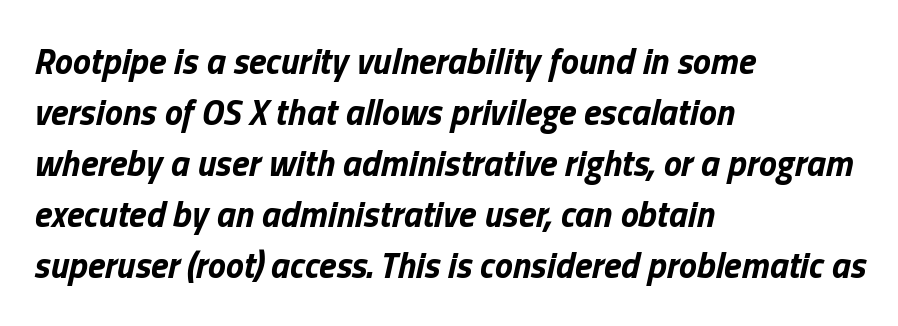
{"italic": "yes", "lean": "right", "slant_degrees": 13, "bold": "yes", "weight": "bold", "width": "normal", "stroke_contrast": "low", "x_height": "medium", "monospaced": "no", "underline": "no", "align": "left", "line_spacing": "normal", "line_spacing_ratio": 1.42, "letter_spacing": "normal", "letter_spacing_em": 0.0, "glyph_px": 36}
